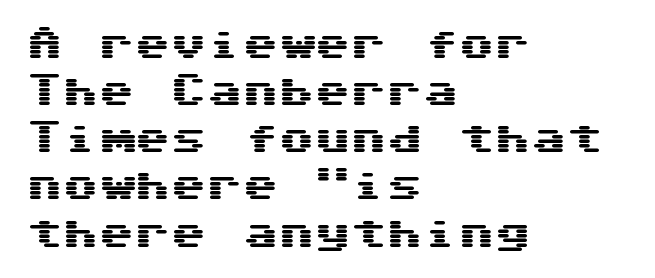
The image shows 36 px wide sans-serif type, upright; set left-aligned, normal line spacing (1.31x), normal letter spacing, not underlined; medium stroke contrast and a medium x-height.
